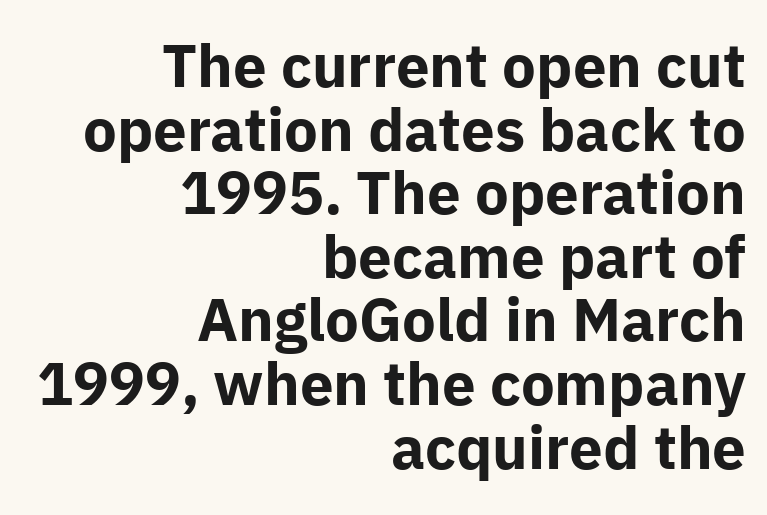
{"serif": "no", "italic": "no", "bold": "yes", "weight": "bold", "width": "normal", "stroke_contrast": "low", "x_height": "medium", "monospaced": "no", "underline": "no", "align": "right", "line_spacing": "tight", "line_spacing_ratio": 1.06, "letter_spacing": "normal", "letter_spacing_em": 0.0, "glyph_px": 60}
